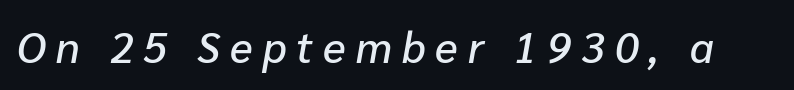
The face used here has a pronounced slope to its letters. You could not count columns in this text — the font is proportionally spaced. Unmarked baselines from the first word to the last. The letters are spread apart with noticeably loose tracking.
